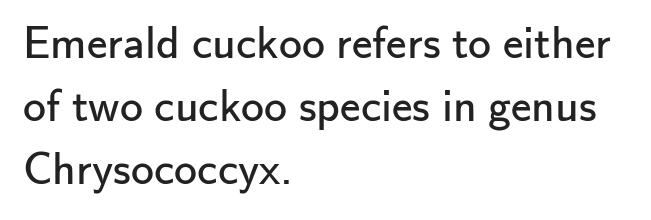
The image shows 46 px regular-weight sans-serif type, upright; set left-aligned, normal line spacing (1.37x), normal letter spacing, not underlined; low stroke contrast and a small x-height.
